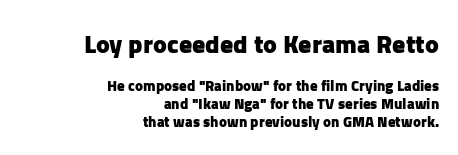
{"italic": "no", "bold": "yes", "underline": "no", "align": "right", "line_spacing_ratio": 1.2, "letter_spacing": "normal", "letter_spacing_em": 0.0, "larger_block": "first", "size_ratio": 1.73, "glyph_px": 26}
